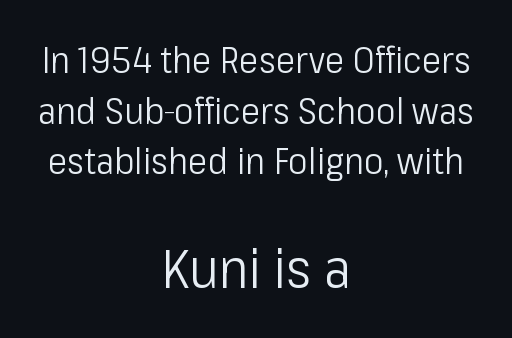
The image shows 55 px light, condensed sans-serif type, upright; set centered, normal line spacing (1.37x), normal letter spacing, not underlined; the second (bottom) block is 1.49x larger; low stroke contrast and a medium x-height.
